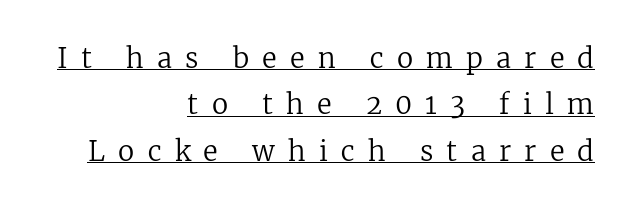
{"italic": "no", "bold": "no", "underline": "yes", "align": "right", "line_spacing_ratio": 1.72, "letter_spacing": "wide", "letter_spacing_em": 0.49, "glyph_px": 27}
